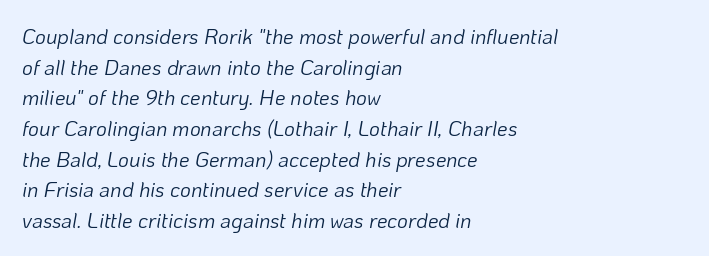
Q: Is the text bold? A: No.
Q: Is the text italic (slanted)? A: Yes, it leans right by about 10 degrees.
Q: Is the text underlined? A: No.
Q: How is the paragraph aligned? A: Left-aligned.
Q: Is the spacing between letters normal or unusually wide? A: Normal.
Q: Is the spacing between lines tight, normal or loose? A: Normal.
